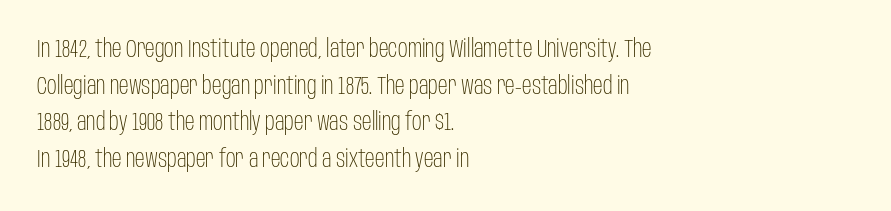
Standard letterfit; no display-style spreading of the glyphs. No chunkiness to these letters — they're not bold. This is roman type, the default non-slanted kind. Does the copy run flush right? No — it runs flush left.
